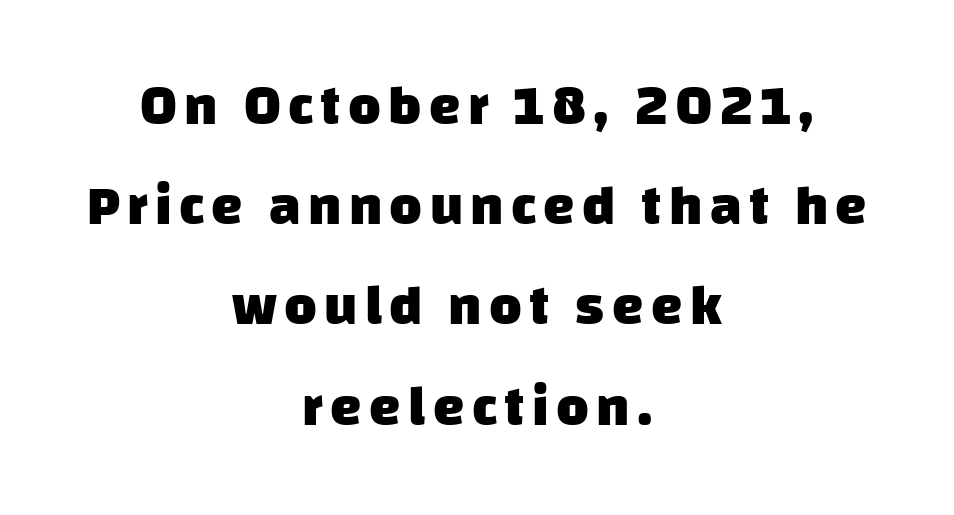
{"serif": "no", "bold": "yes", "weight": "heavy", "width": "normal", "stroke_contrast": "low", "x_height": "large", "monospaced": "no", "underline": "no", "align": "center", "line_spacing_ratio": 1.79, "glyph_px": 56}
